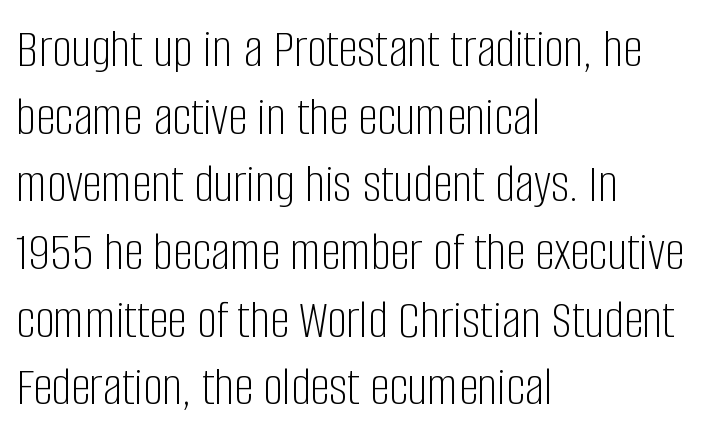
The image shows 55 px light, condensed sans-serif type, upright; set left-aligned, line spacing 1.23x, normal letter spacing, not underlined; low stroke contrast and a large x-height.
